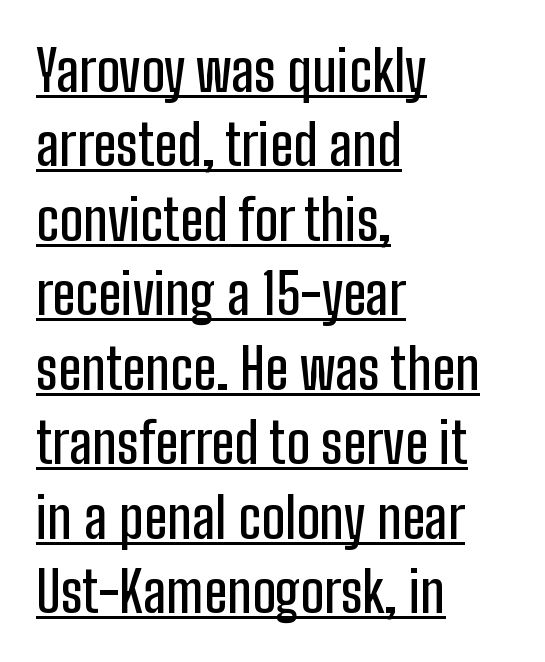
The leading is moderate, giving the passage an even texture. Looks like regular typesetting: each glyph gets only the width it needs. Tracking value appears to be zero — textbook default spacing. Letterform terminals end flat and unadorned throughout the passage. Compared with a centered layout, this one pins lines to the left instead.
